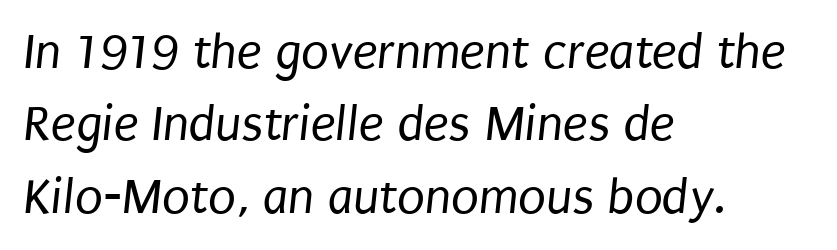
How are the letters spaced? Ordinarily, with no added tracking. Teacher's note: observe the even left margin — that is flush-left alignment. The face looks like a standard text weight, possibly lighter. Varying glyph widths throughout — classic text-font behaviour.
